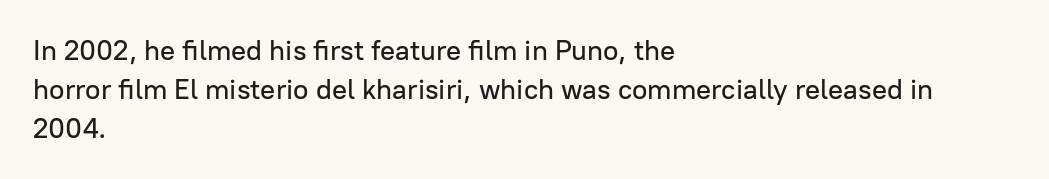
This block has exactly the height ordinary leading produces. Horizontally, the lines are justified to the leading edge only. Each letter keeps its own natural width here, so spacing adapts to shape. Observe the ordinary spacing: letters are neighbours, not strangers. Font category for this specimen: sans-serif.
